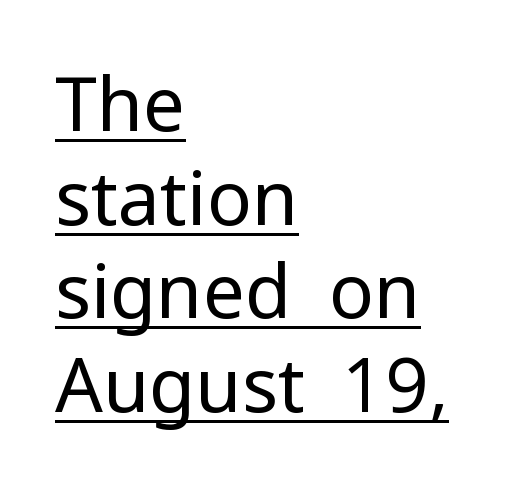
Q: Is the text bold? A: No.
Q: Is the text italic (slanted)? A: No, it is upright.
Q: Is the typeface a serif or a sans-serif typeface? A: Sans-serif.
Q: Is the text underlined? A: Yes.
Q: How is the paragraph aligned? A: Left-aligned.
Q: Is the spacing between letters normal or unusually wide? A: Normal.
Q: Is the spacing between lines tight, normal or loose? A: Normal.
Q: Width (condensed, normal, or wide)? A: Normal.
Q: Stroke contrast? A: Low.
Q: x-height? A: Medium.
Q: Monospaced? A: No.
